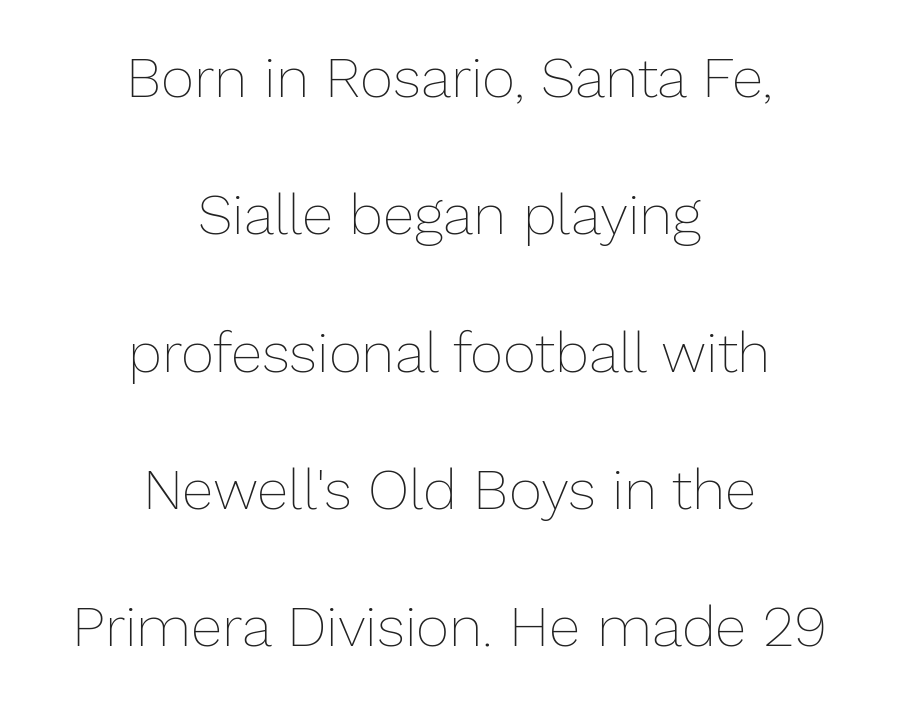
Students, observe: this is what heavily led, spacious text looks like. Between one letter and the next there's only the usual sliver of space. These lines are rendered in a variable-pitch font. The space beneath each line is pristine and unruled.
